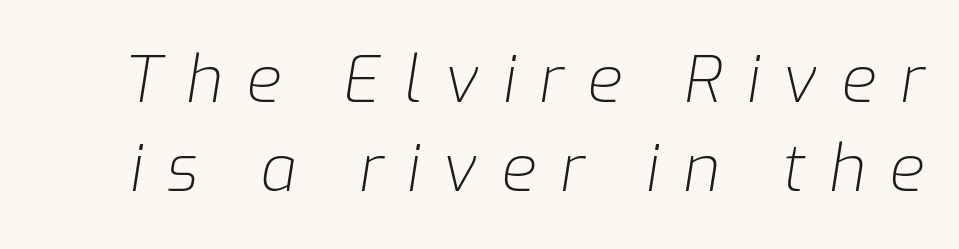
The image shows 64 px light type, italic (leaning right); set normal line spacing (1.39x), unusually wide letter spacing (+0.37 em), not underlined; low stroke contrast and a medium x-height.
